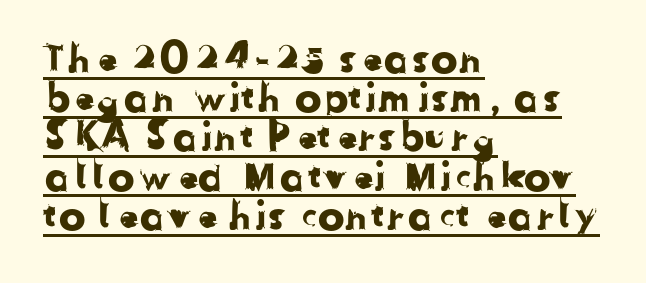
Visually the block forms a straight wall on the left and a jagged coastline on the right. Every word sits above its own underline. Words appear dense and cohesive because spacing is normal. Typographically, this falls in the sans-serif category. Successive baselines arrive quickly, one right under another. These lines are rendered in a variable-pitch font.
